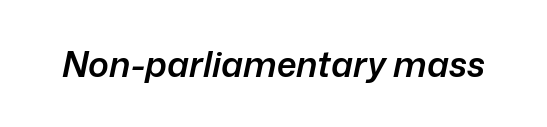
{"italic": "yes", "lean": "right", "slant_degrees": 12, "bold": "semi", "weight": "semibold", "width": "normal", "stroke_contrast": "low", "x_height": "medium", "monospaced": "no", "underline": "no", "letter_spacing": "normal", "letter_spacing_em": 0.0, "glyph_px": 35}
